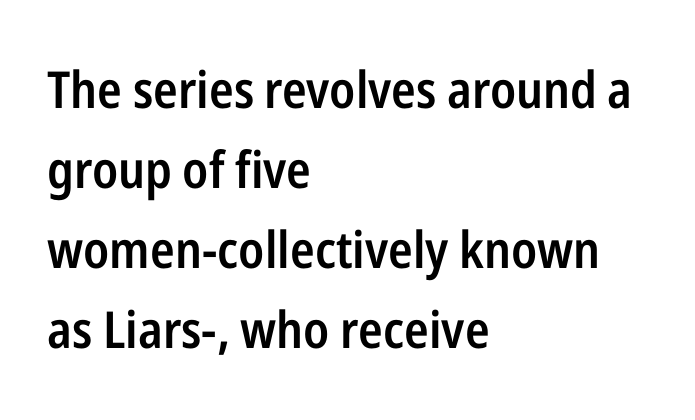
The image shows 51 px semibold, condensed sans-serif type, upright; set left-aligned, normal line spacing (1.57x), normal letter spacing, not underlined; low stroke contrast and a medium x-height.
